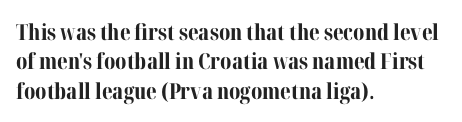
The vertical gap from one line to the next is medium. The rendering uses a bold face; every stroke is thick and dark. When letters stand straight like this, we call the style roman or upright. A typesetter would call this zero additional tracking.
